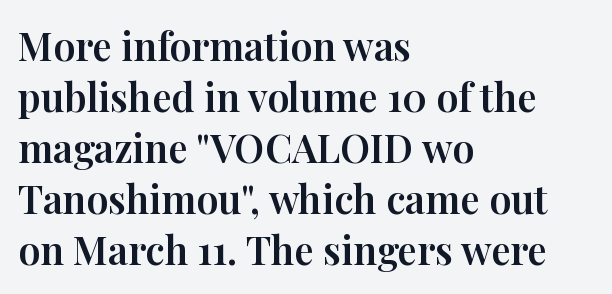
The passage is arranged the way most books set body copy — flush left. Whoever set this chose a conventional vertical rhythm. Tracking here is standard; glyphs follow each other at the usual distance. You can tell it's not italic because the verticals are truly vertical. Spacing verdict: proportional, widths tailored to each character.
